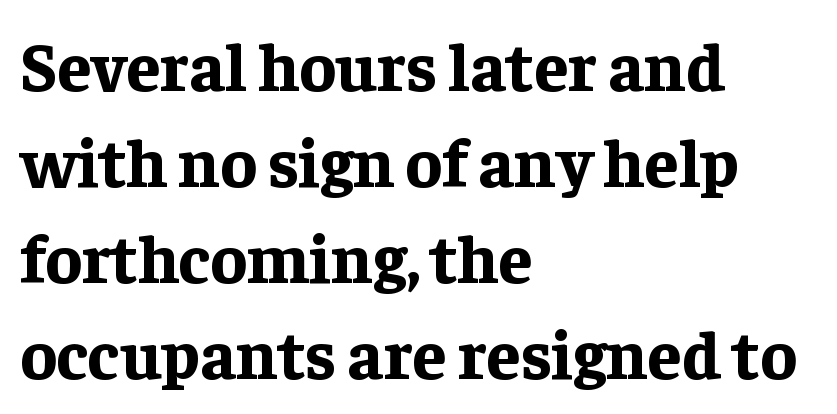
Q: Is the text bold? A: Yes.
Q: Is the text italic (slanted)? A: No, it is upright.
Q: Is the typeface a serif or a sans-serif typeface? A: Serif.
Q: Is the text underlined? A: No.
Q: How is the paragraph aligned? A: Left-aligned.
Q: Is the spacing between letters normal or unusually wide? A: Normal.
Q: Is the spacing between lines tight, normal or loose? A: Normal.
Q: Width (condensed, normal, or wide)? A: Normal.
Q: Stroke contrast? A: Low.
Q: x-height? A: Medium.
Q: Monospaced? A: No.
